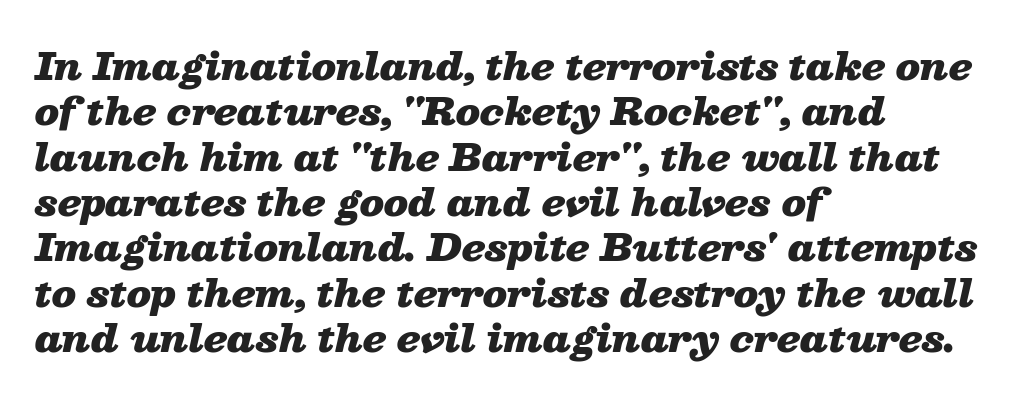
Q: Is the text bold? A: Yes.
Q: Is the text italic (slanted)? A: Yes, it leans right by about 13 degrees.
Q: Is the text underlined? A: No.
Q: How is the paragraph aligned? A: Left-aligned.
Q: Is the spacing between letters normal or unusually wide? A: Normal.
Q: Is the spacing between lines tight, normal or loose? A: Normal.
Q: Width (condensed, normal, or wide)? A: Wide.
Q: Stroke contrast? A: Low.
Q: x-height? A: Medium.
Q: Monospaced? A: No.
